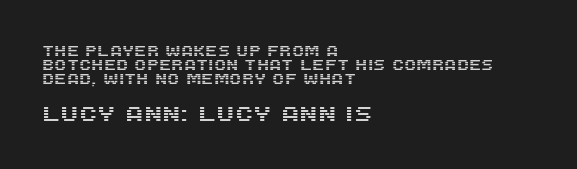
{"italic": "no", "underline": "no", "align": "left", "line_spacing": "tight", "line_spacing_ratio": 1.01, "letter_spacing": "normal", "letter_spacing_em": 0.0, "larger_block": "second", "size_ratio": 1.5, "glyph_px": 21}
